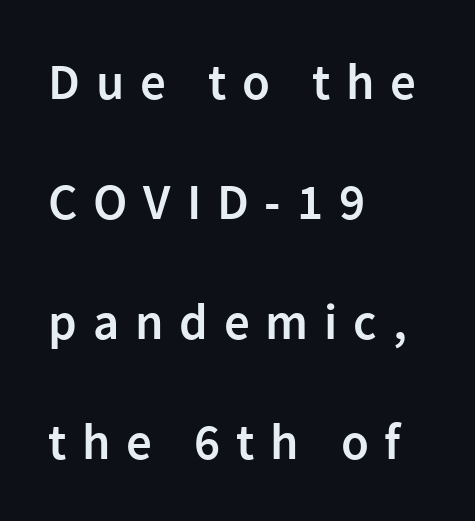
Q: Is the text bold? A: Semi-bold.
Q: Is the text italic (slanted)? A: No, it is upright.
Q: Is the typeface a serif or a sans-serif typeface? A: Sans-serif.
Q: Is the text underlined? A: No.
Q: How is the paragraph aligned? A: Left-aligned.
Q: Is the spacing between letters normal or unusually wide? A: Unusually wide.
Q: Is the spacing between lines tight, normal or loose? A: Loose.
Q: Width (condensed, normal, or wide)? A: Normal.
Q: Stroke contrast? A: Low.
Q: x-height? A: Medium.
Q: Monospaced? A: No.
